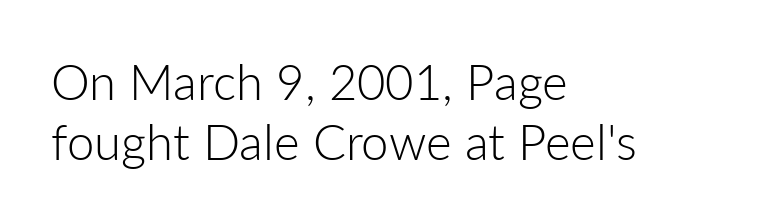
{"serif": "no", "italic": "no", "bold": "no", "weight": "light", "width": "normal", "stroke_contrast": "low", "x_height": "medium", "monospaced": "no", "underline": "no", "align": "left", "line_spacing_ratio": 1.22, "letter_spacing": "normal", "letter_spacing_em": 0.0, "glyph_px": 49}
